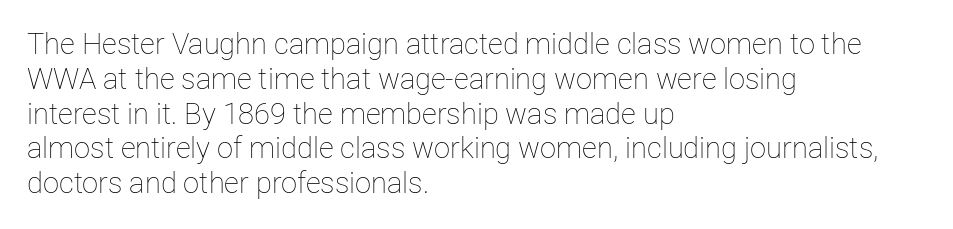
Q: Is the text bold? A: No.
Q: Is the text italic (slanted)? A: No, it is upright.
Q: Is the text underlined? A: No.
Q: How is the paragraph aligned? A: Left-aligned.
Q: Is the spacing between letters normal or unusually wide? A: Normal.
Q: Width (condensed, normal, or wide)? A: Normal.
Q: Stroke contrast? A: Low.
Q: x-height? A: Medium.
Q: Monospaced? A: No.
